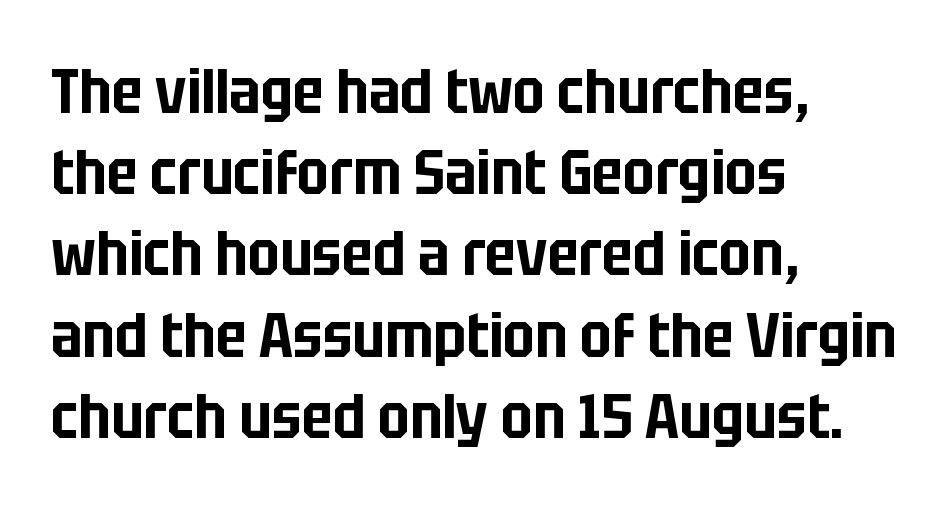
The image shows 62 px condensed sans-serif type, upright; set left-aligned, normal line spacing (1.31x), normal letter spacing, not underlined; low stroke contrast and a large x-height.
